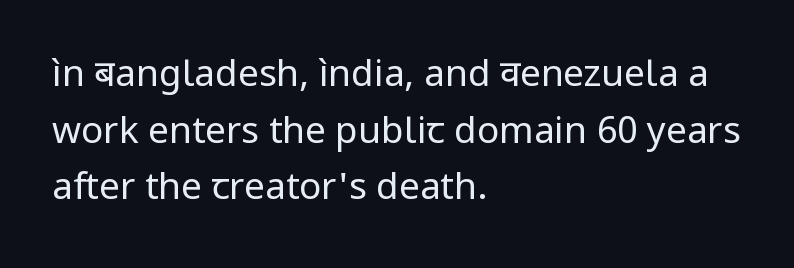
Q: Is the text bold? A: No.
Q: Is the text italic (slanted)? A: No, it is upright.
Q: Is the typeface a serif or a sans-serif typeface? A: Sans-serif.
Q: Is the text underlined? A: No.
Q: How is the paragraph aligned? A: Left-aligned.
Q: Is the spacing between letters normal or unusually wide? A: Normal.
Q: Is the spacing between lines tight, normal or loose? A: Normal.
Q: Width (condensed, normal, or wide)? A: Normal.
Q: Stroke contrast? A: Low.
Q: x-height? A: Medium.
Q: Monospaced? A: No.
